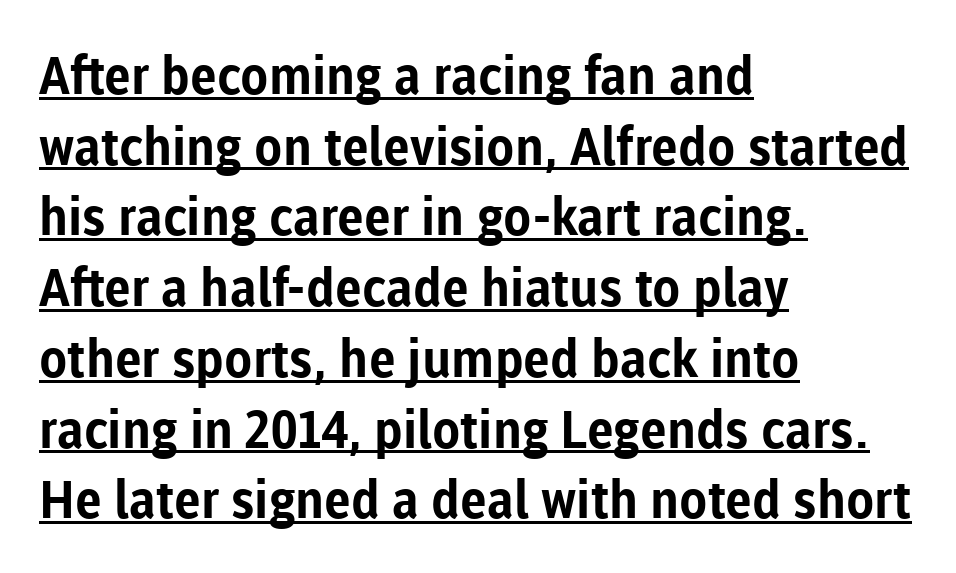
The image shows 52 px bold sans-serif type, upright; set left-aligned, normal line spacing (1.36x), normal letter spacing, underlined; low stroke contrast and a medium x-height.
